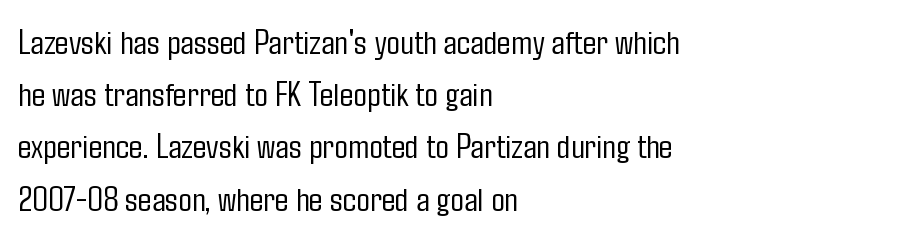
This is not heavy type; no bold has been used. Notice how descenders clear the ascenders below comfortably — that's standard leading. These lines are composed in type without serifs. Does extra space separate the letters? No, they use regular spacing.
